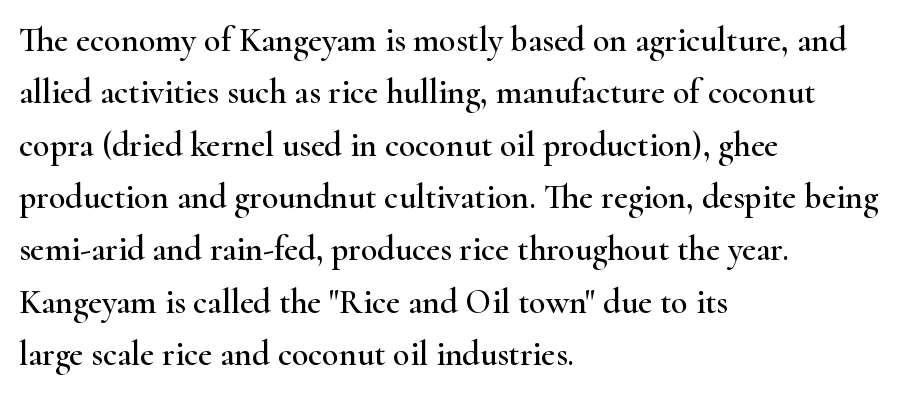
{"serif": "yes", "italic": "no", "width": "wide", "stroke_contrast": "high", "x_height": "small", "monospaced": "no", "underline": "no", "align": "left", "line_spacing": "normal", "line_spacing_ratio": 1.54, "letter_spacing": "normal", "letter_spacing_em": 0.0, "glyph_px": 34}
